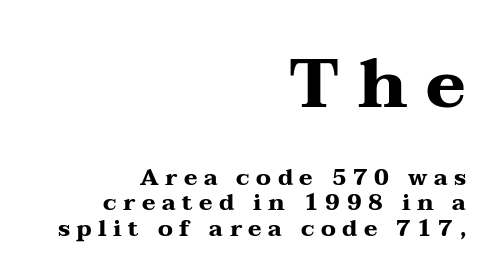
{"serif": "yes", "italic": "no", "bold": "yes", "weight": "heavy", "width": "wide", "stroke_contrast": "medium", "x_height": "medium", "monospaced": "no", "underline": "no", "align": "right", "line_spacing": "tight", "line_spacing_ratio": 1.12, "letter_spacing": "wide", "letter_spacing_em": 0.28, "larger_block": "first", "size_ratio": 2.96, "glyph_px": 68}
